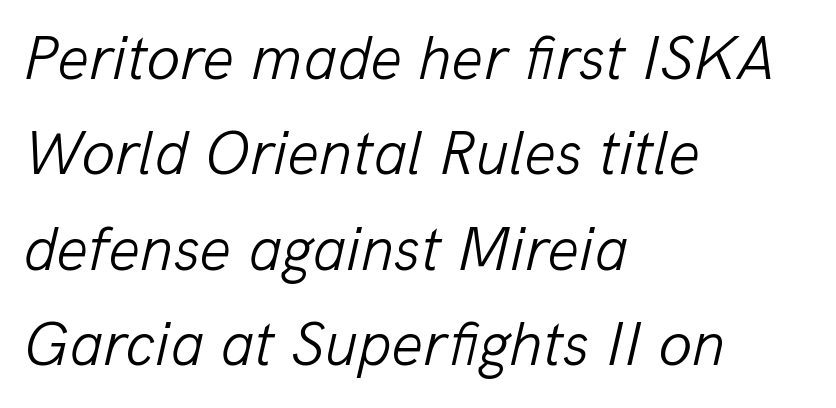
A normal amount of white space separates one row of letters from the next. This sample has the flowing, uneven cadence of proportional lettering. These lines are set flush left with a ragged right edge. Style check: oblique. Caption: standard tracking, unaltered. Summary of weight: not heavy and not bold.
